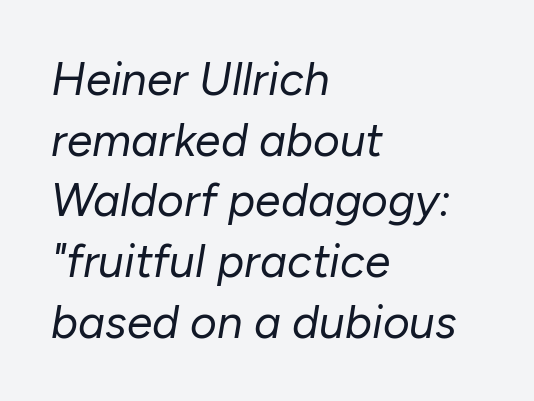
Spacing verdict: proportional, widths tailored to each character. There is no visible air inserted between adjacent glyphs. This sample keeps an unexceptional amount of space between lines. Nothing heavy about these letters — not bold at all. Quick note: italic.
